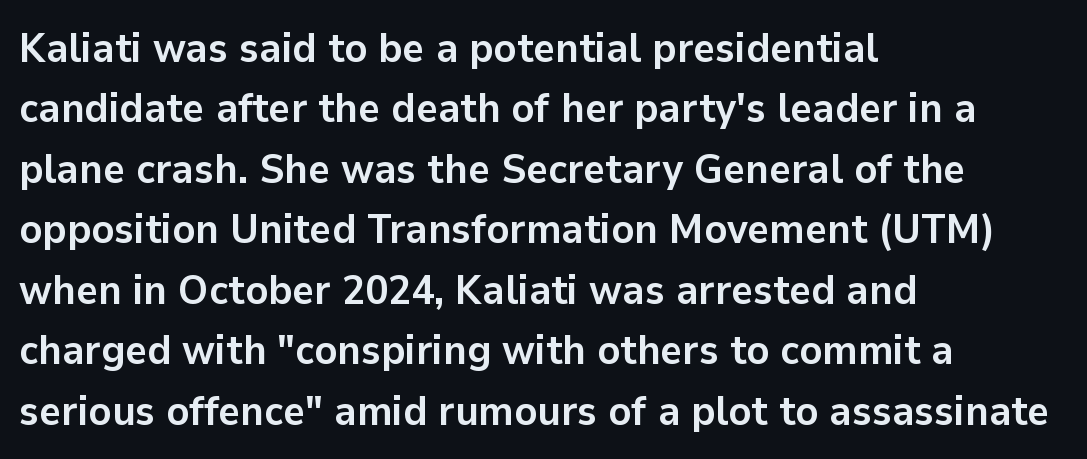
A normal amount of white space separates one row of letters from the next. Type style note: lacks serifs. Strong, thick strokes mark this as bold type. A classic flush-left, rag-right setting is used for this passage.
